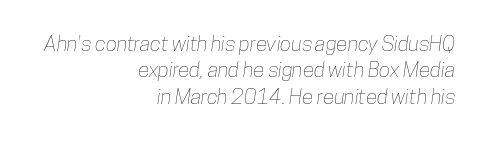
{"underline": "no", "align": "right", "line_spacing": "normal", "line_spacing_ratio": 1.26, "letter_spacing": "normal", "letter_spacing_em": 0.0, "glyph_px": 21}
